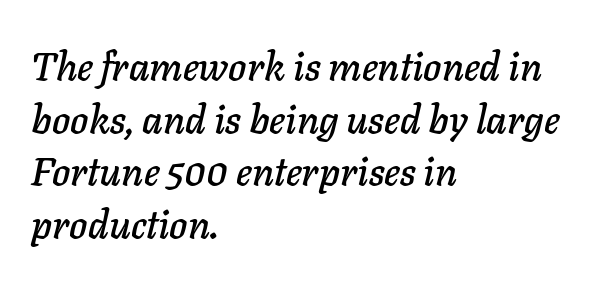
The image shows 39 px text type, italic (leaning right); set left-aligned, normal line spacing (1.35x), normal letter spacing, not underlined; low stroke contrast and a medium x-height.
